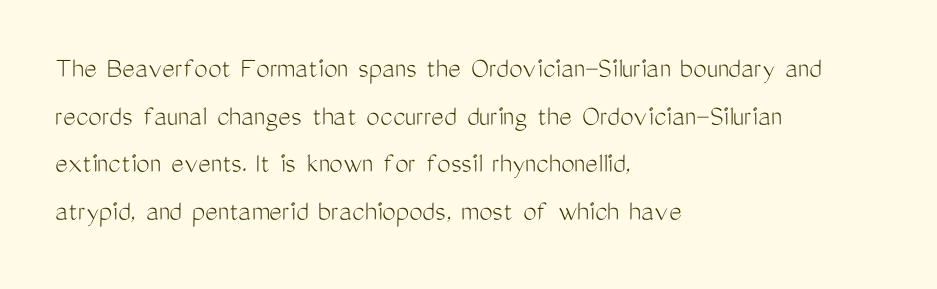
{"serif": "no", "italic": "no", "bold": "no", "weight": "light", "width": "condensed", "stroke_contrast": "medium", "x_height": "medium", "monospaced": "no", "underline": "no", "align": "left", "line_spacing": "normal", "line_spacing_ratio": 1.59, "letter_spacing": "normal", "letter_spacing_em": 0.0, "glyph_px": 30}
